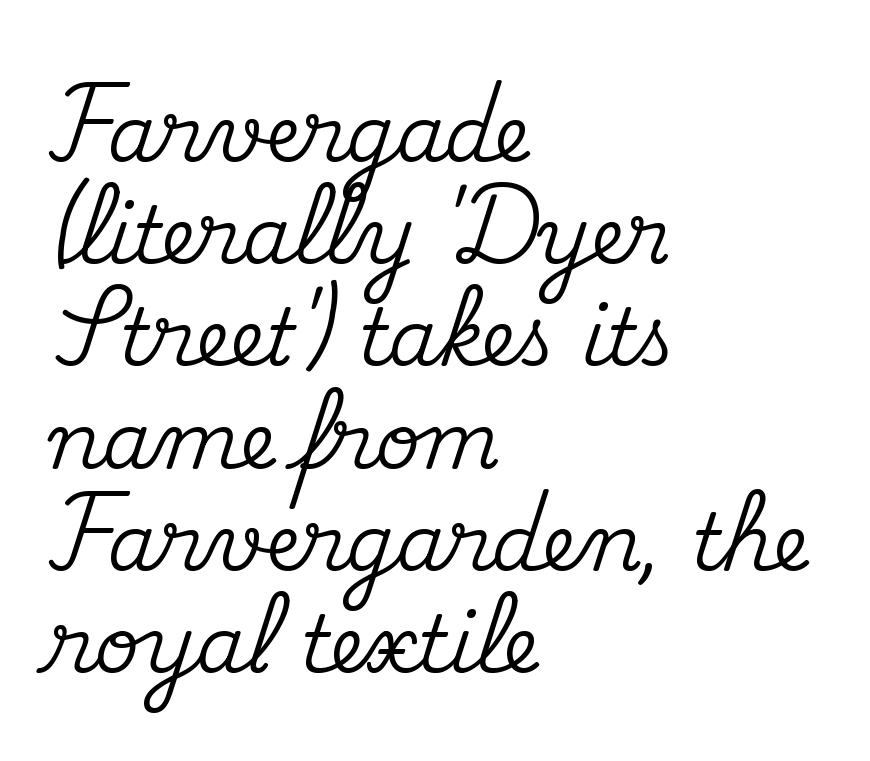
The image shows 78 px serif type; set left-aligned, normal line spacing (1.31x), normal letter spacing, not underlined; medium stroke contrast and a small x-height.
